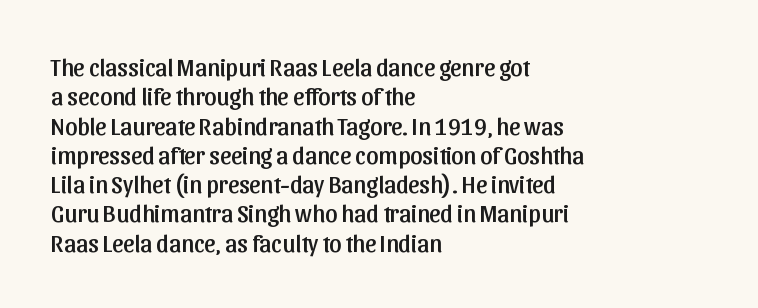
The lettering stays uniformly vertical, giving the passage a roman look. The letterforms sit shoulder to shoulder at normal distance. The setting favours the left margin, as ordinary paragraphs usually do. Decoration check: the copy has no underline.
